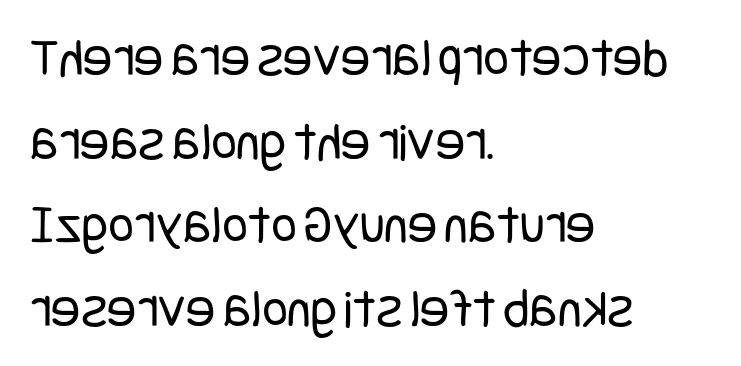
{"serif": "no", "italic": "no", "bold": "no", "weight": "regular", "width": "condensed", "stroke_contrast": "low", "x_height": "large", "underline": "no", "align": "left", "line_spacing": "normal", "line_spacing_ratio": 1.52, "letter_spacing": "normal", "letter_spacing_em": 0.0, "glyph_px": 55}
